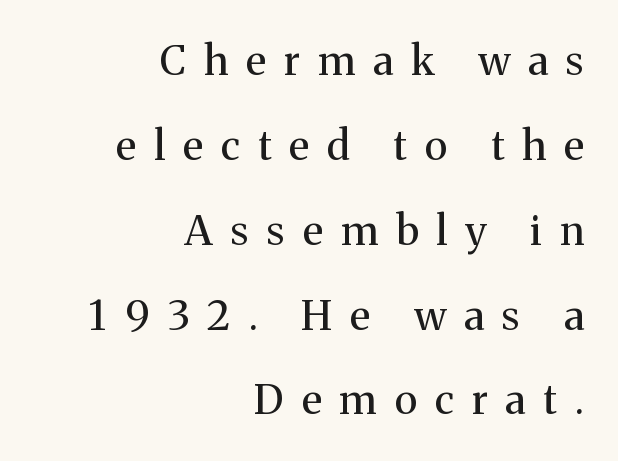
Q: Is the text bold? A: No.
Q: Is the text italic (slanted)? A: No, it is upright.
Q: Is the typeface a serif or a sans-serif typeface? A: Serif.
Q: Is the text underlined? A: No.
Q: How is the paragraph aligned? A: Right-aligned.
Q: Is the spacing between letters normal or unusually wide? A: Unusually wide.
Q: Is the spacing between lines tight, normal or loose? A: Loose.
Q: Width (condensed, normal, or wide)? A: Normal.
Q: Stroke contrast? A: Medium.
Q: x-height? A: Medium.
Q: Monospaced? A: No.
